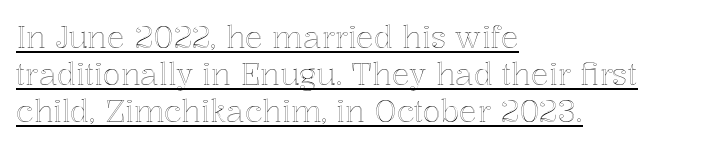
{"italic": "no", "width": "normal", "x_height": "medium", "monospaced": "no", "underline": "yes", "align": "left", "line_spacing_ratio": 1.24, "letter_spacing": "normal", "letter_spacing_em": 0.0, "glyph_px": 30}
